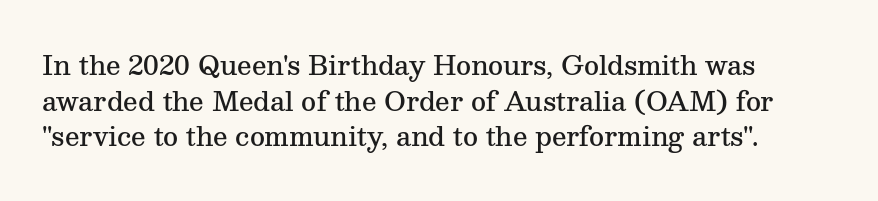
The image shows 26 px text type, upright; set left-aligned, normal line spacing (1.37x), normal letter spacing, not underlined.
